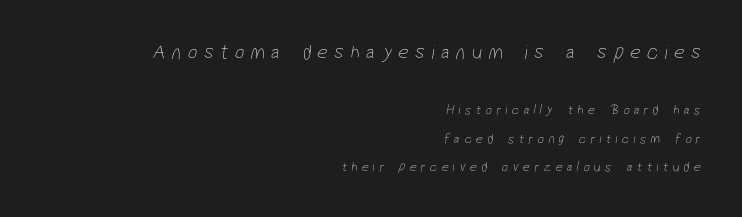
Q: Is the text bold? A: No.
Q: Is the text underlined? A: No.
Q: How is the paragraph aligned? A: Right-aligned.
Q: Is the spacing between letters normal or unusually wide? A: Unusually wide.
Q: Is the spacing between lines tight, normal or loose? A: Loose.
Q: Which block of text is set in a larger size, the first (top) or the second (bottom)? A: The first (top) one.
